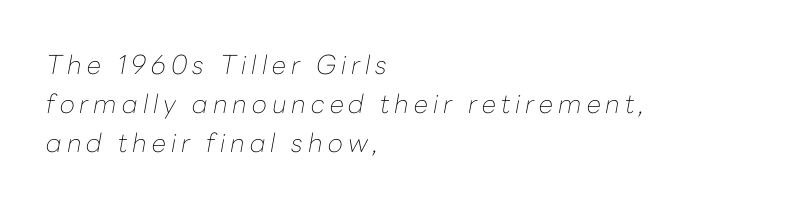
Q: Is the text bold? A: No.
Q: Is the text italic (slanted)? A: Yes, it leans right by about 10 degrees.
Q: Is the text underlined? A: No.
Q: How is the paragraph aligned? A: Left-aligned.
Q: Is the spacing between lines tight, normal or loose? A: Normal.
